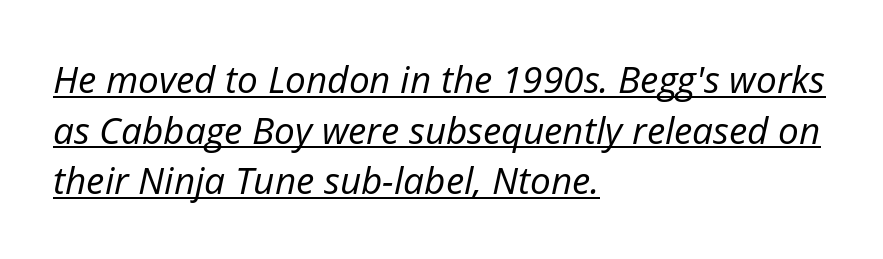
Q: Is the text bold? A: No.
Q: Is the text italic (slanted)? A: Yes, it leans right by about 12 degrees.
Q: Is the text underlined? A: Yes.
Q: How is the paragraph aligned? A: Left-aligned.
Q: Is the spacing between letters normal or unusually wide? A: Normal.
Q: Is the spacing between lines tight, normal or loose? A: Normal.
Q: Width (condensed, normal, or wide)? A: Normal.
Q: Stroke contrast? A: Low.
Q: x-height? A: Medium.
Q: Monospaced? A: No.
